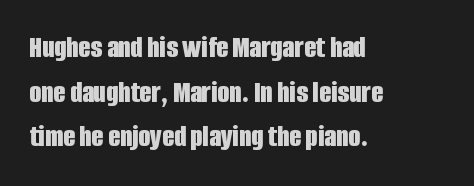
To sum up the face: it is a sans, with no serifs. Spacing verdict: proportional, widths tailored to each character. The glyphs have the mass of a bold cut. The rendering uses a moderate line-height, typical for paragraphs. You can tell it's not italic because the verticals are truly vertical.
